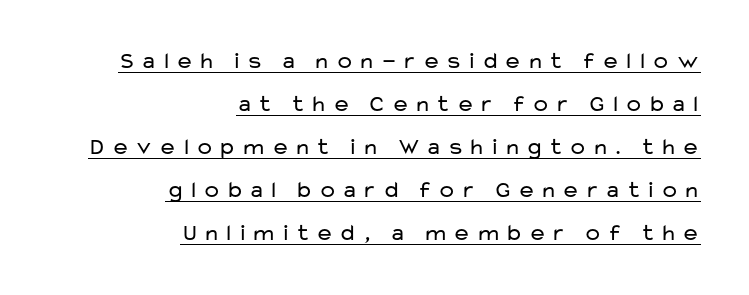
The image shows 23 px text type, upright; set right-aligned, line spacing 1.87x, unusually wide letter spacing (+0.2 em), underlined.
